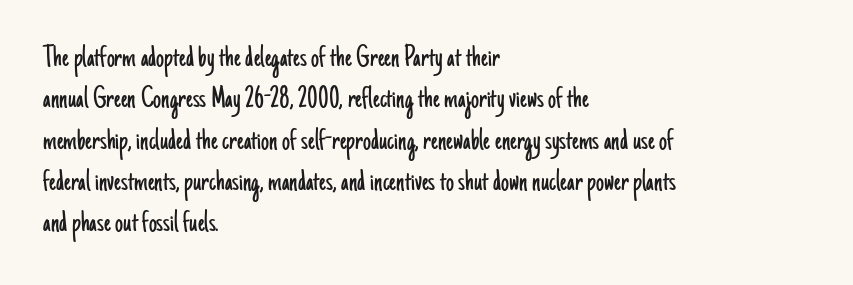
Decoration check: the copy has no underline. Nobody touched the tracking dial on this one. The letters stand upright; this is a roman face. Weight class: somewhere from thin through regular. One-word summary of the alignment: left. The leading is moderate, giving the passage an even texture.
